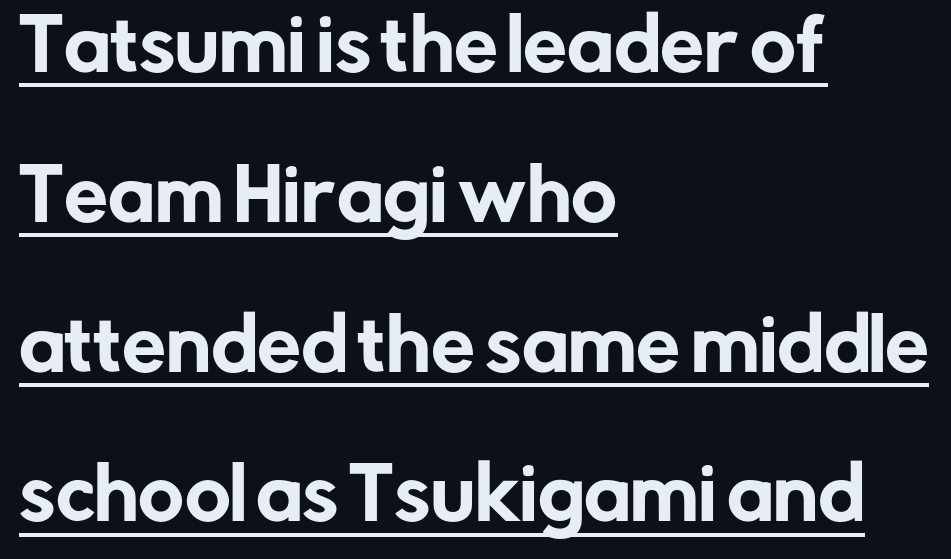
A baseline rule has been typeset under these characters. Varying glyph widths throughout — classic text-font behaviour. Line spacing here is loose. Notice how the stems are strictly vertical — no italics here. Grotesque or geometric, the face here clearly has no serifs. The ragged edge is on the right, which tells us the setting is flush left.
